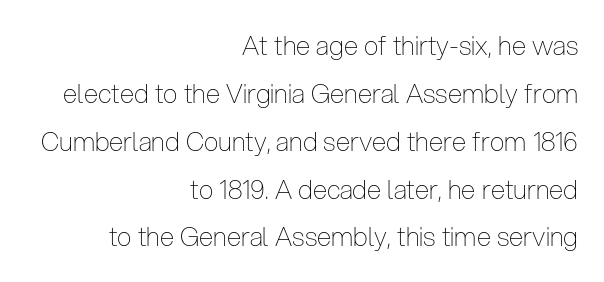
The image shows 26 px text type, upright; set right-aligned, line spacing 1.84x, normal letter spacing, not underlined.
